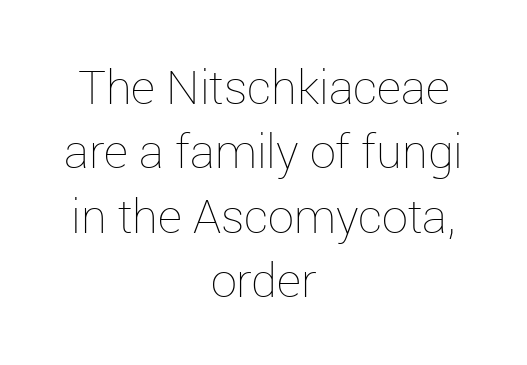
The setting favours the middle, as headings and verse often do. Varying glyph widths throughout — classic text-font behaviour. This reads as an unemphasized weight, regular at the heaviest. The space directly below the letters is spotless. Do the letters lean? They stand straight.
